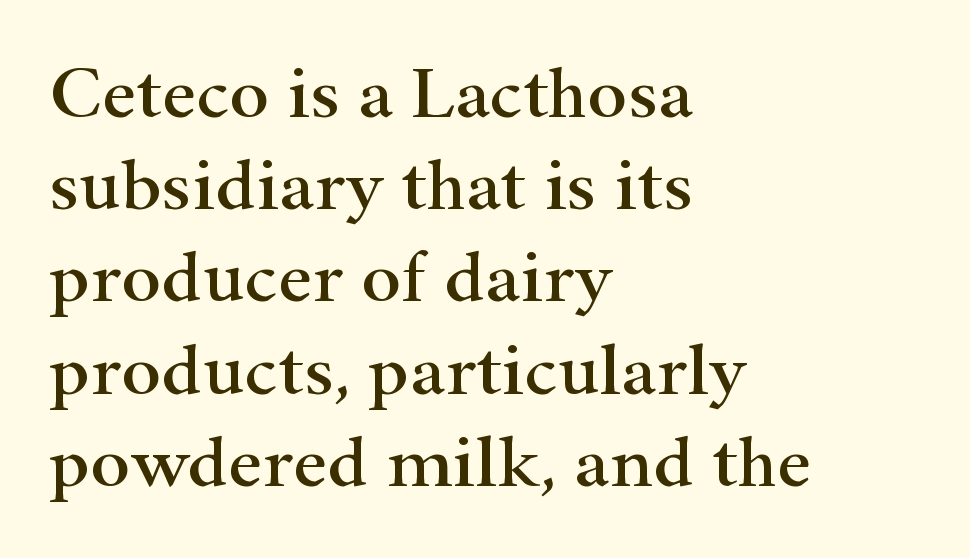
The image shows 75 px wide serif type, upright; set left-aligned, line spacing 1.23x, normal letter spacing, not underlined; high stroke contrast and a small x-height.
